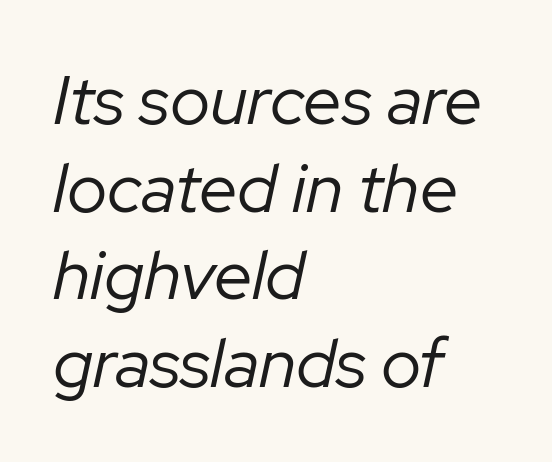
{"italic": "yes", "lean": "right", "slant_degrees": 12, "bold": "no", "weight": "regular", "width": "normal", "stroke_contrast": "low", "x_height": "medium", "monospaced": "no", "underline": "no", "align": "left", "line_spacing": "normal", "line_spacing_ratio": 1.27, "letter_spacing": "normal", "letter_spacing_em": 0.0, "glyph_px": 69}
